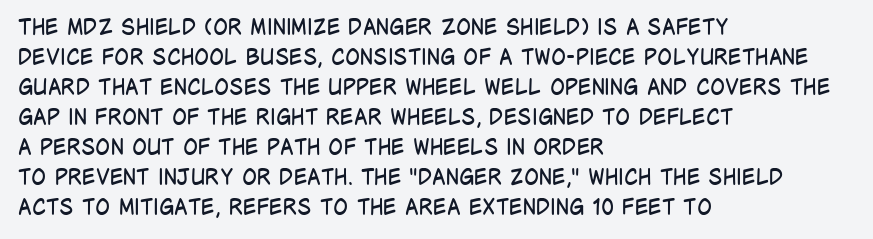
{"italic": "no", "bold": "no", "underline": "no", "align": "left", "line_spacing": "normal", "line_spacing_ratio": 1.36, "letter_spacing": "normal", "letter_spacing_em": 0.0, "glyph_px": 22}
